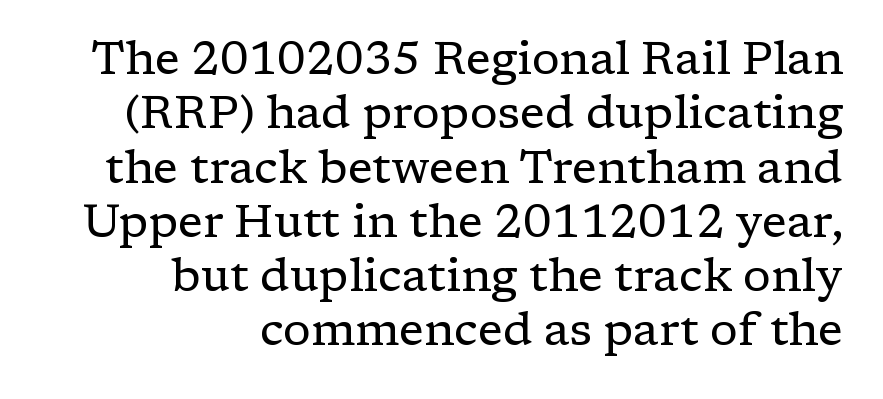
Q: Is the text bold? A: No.
Q: Is the text italic (slanted)? A: No, it is upright.
Q: Is the typeface a serif or a sans-serif typeface? A: Serif.
Q: Is the text underlined? A: No.
Q: How is the paragraph aligned? A: Right-aligned.
Q: Is the spacing between letters normal or unusually wide? A: Normal.
Q: Width (condensed, normal, or wide)? A: Normal.
Q: Stroke contrast? A: Low.
Q: x-height? A: Medium.
Q: Monospaced? A: No.
